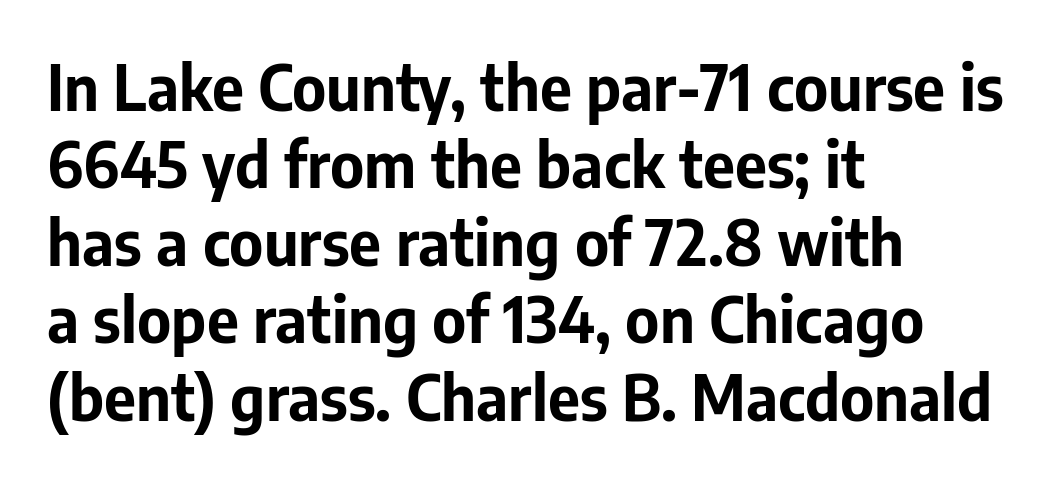
Each letter keeps its own natural width here, so spacing adapts to shape. Reading down the block, your eye returns to a fixed left position each line. This sample uses an upright cut, with every glyph sitting square on the baseline. Its strokes are broad and dark, the hallmark of bold type.
